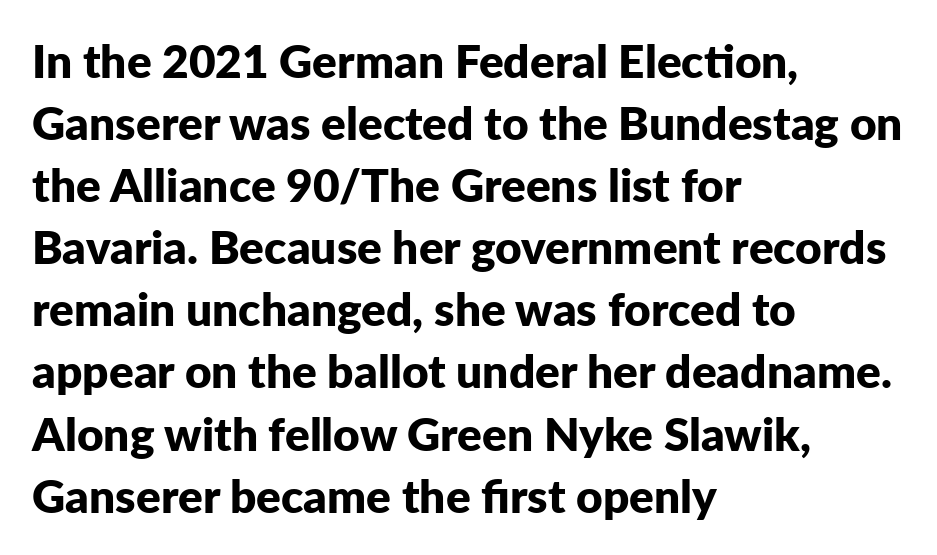
Leftover space on each line is placed entirely after the last word. Strokes here are thick enough to call this a true bold. Is there any slant? The stems are plumb. Honestly, there is no underline to notice here at all.
